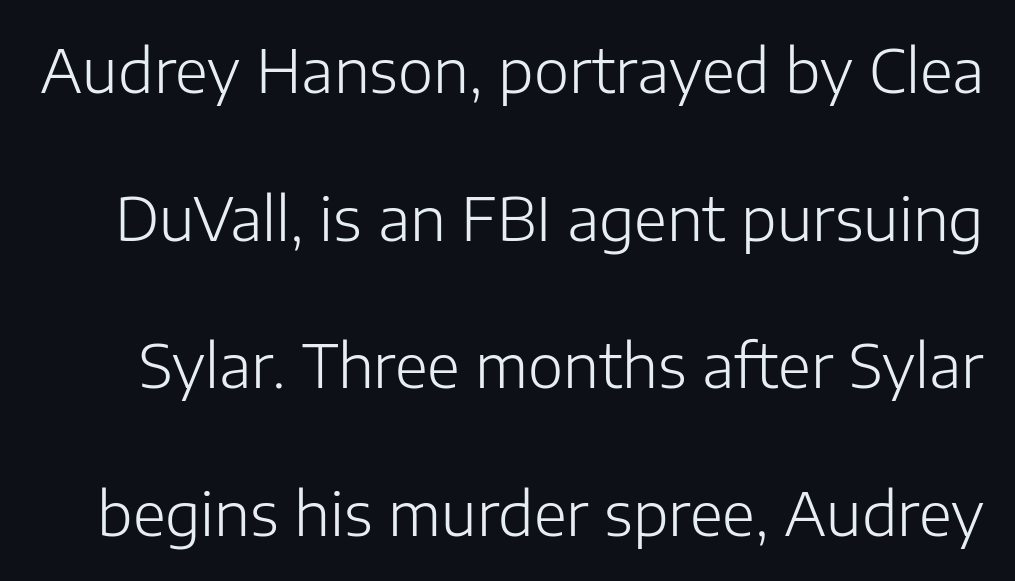
The image shows 60 px light sans-serif type, upright; set loose line spacing (2.46x), normal letter spacing, not underlined; low stroke contrast and a medium x-height.
